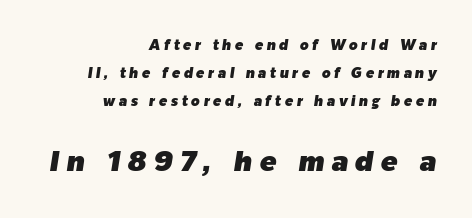
{"italic": "yes", "lean": "right", "slant_degrees": 9, "width": "normal", "stroke_contrast": "low", "x_height": "medium", "monospaced": "no", "underline": "no", "align": "right", "line_spacing": "loose", "line_spacing_ratio": 2.01, "letter_spacing": "wide", "letter_spacing_em": 0.25, "larger_block": "second", "size_ratio": 2.0, "glyph_px": 28}
